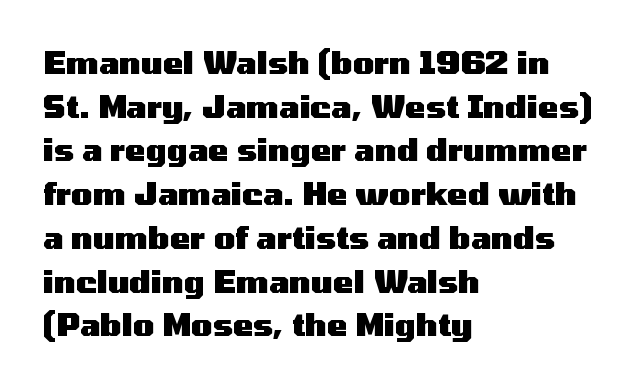
Does the type have serifs? No, each stem ends abruptly. Nobody touched the tracking dial on this one. Do the letters lean? They stand straight. Think of a printed novel: that variable character pitch is what you see here. Plain, unruled lines of type. Look at the stroke-to-counter ratio: heavy, a bold.
